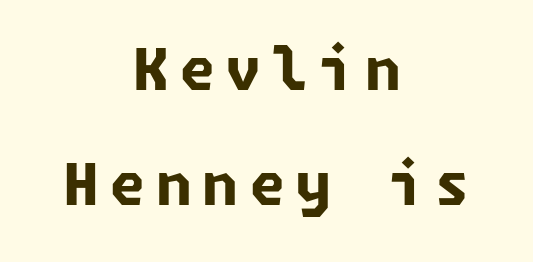
{"serif": "no", "bold": "yes", "weight": "bold", "width": "normal", "stroke_contrast": "low", "x_height": "medium", "underline": "no", "align": "center", "line_spacing": "loose", "line_spacing_ratio": 1.98, "glyph_px": 58}
